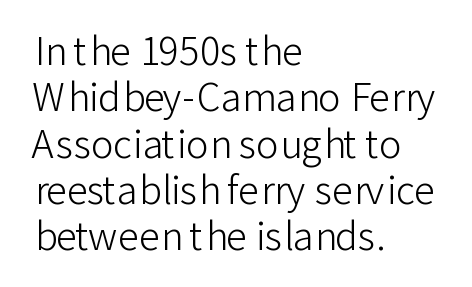
The image shows 38 px light sans-serif type, upright; set left-aligned, line spacing 1.22x, normal letter spacing, not underlined; low stroke contrast and a medium x-height.
